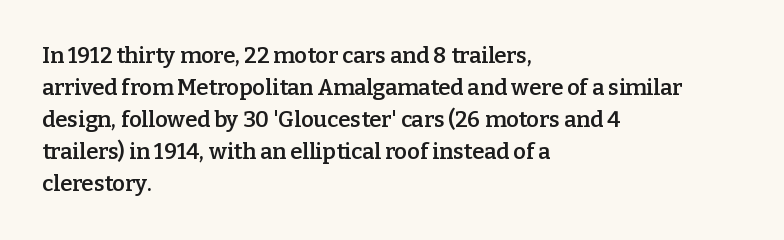
The image shows 22 px text type, upright; set left-aligned, normal line spacing (1.46x), normal letter spacing, not underlined.
